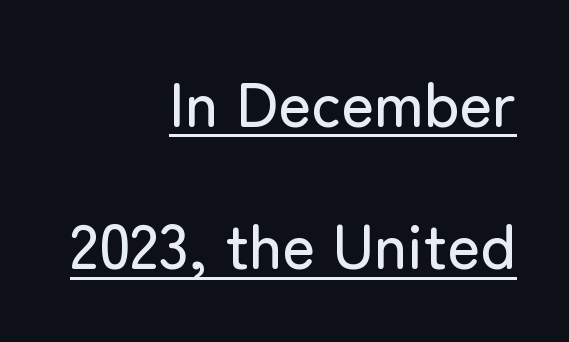
The image shows 63 px sans-serif type, upright; set right-aligned, loose line spacing (2.26x), normal letter spacing, underlined; low stroke contrast and a medium x-height.
